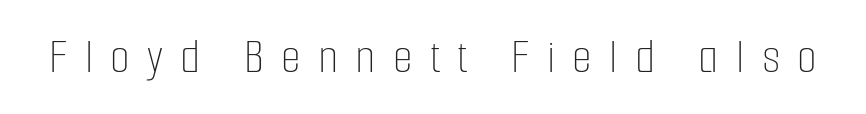
In terms of letterspacing, this is a distinctly airy, spread setting. Unbolded letterforms with no extra heft. Underline: absent. This is the regular roman posture of the typeface. The face used here is proportionally spaced, like ordinary book or web type.
